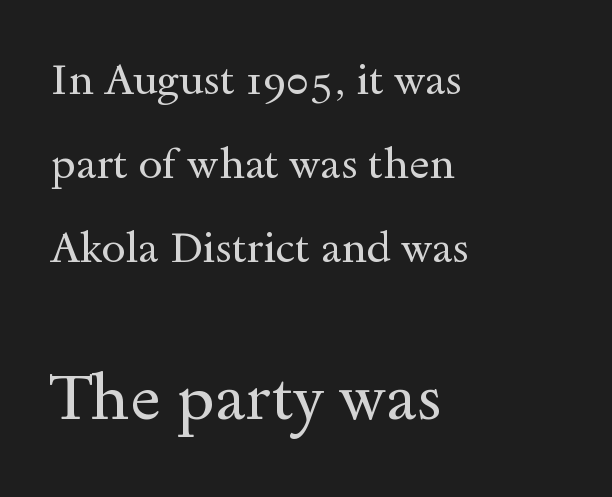
The image shows 65 px regular-weight, wide serif type, upright; set left-aligned, loose line spacing (1.95x), normal letter spacing, not underlined; the second (bottom) block is 1.51x larger; a small x-height.
